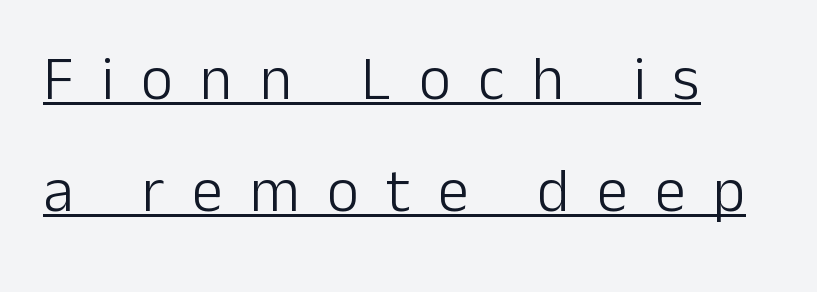
{"serif": "no", "italic": "no", "bold": "no", "weight": "light", "width": "normal", "stroke_contrast": "low", "x_height": "medium", "monospaced": "no", "underline": "yes", "align": "left", "line_spacing_ratio": 1.8, "letter_spacing": "wide", "letter_spacing_em": 0.44, "glyph_px": 62}
